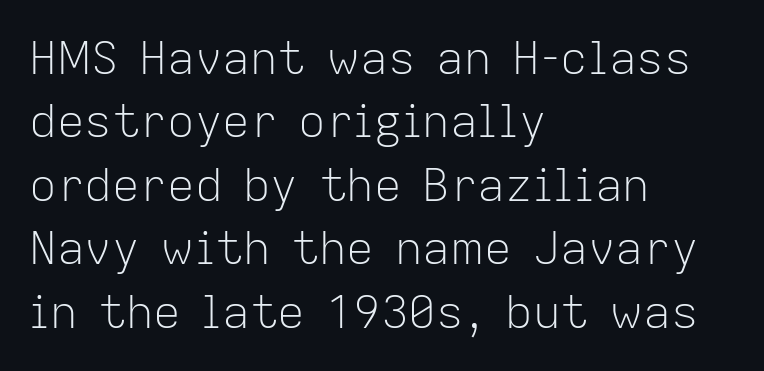
The face used here is a sans, in the tradition of grotesques and geometrics. Vertical strokes here are truly vertical. Is this a fixed-width face? No — the glyphs have proportional, varying widths. Here the glyphs are tracked normally, forming tight word shapes. Baseline-to-baseline distance is the conventional proportion of letter height.
